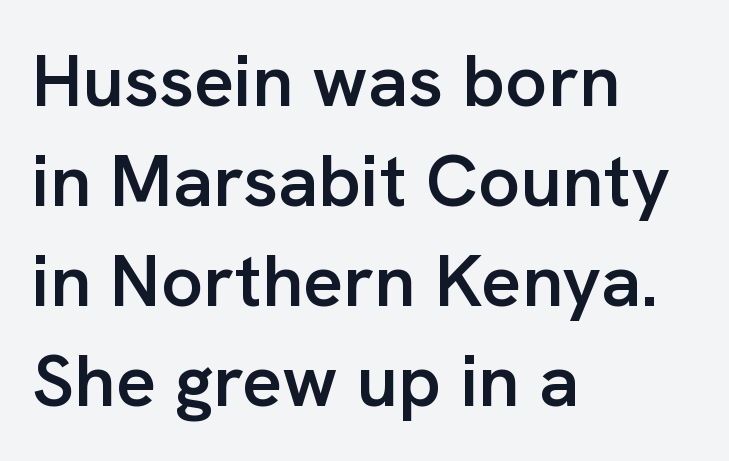
Q: Is the text bold? A: Semi-bold.
Q: Is the text italic (slanted)? A: No, it is upright.
Q: Is the typeface a serif or a sans-serif typeface? A: Sans-serif.
Q: Is the text underlined? A: No.
Q: How is the paragraph aligned? A: Left-aligned.
Q: Is the spacing between letters normal or unusually wide? A: Normal.
Q: Is the spacing between lines tight, normal or loose? A: Normal.
Q: Width (condensed, normal, or wide)? A: Normal.
Q: Stroke contrast? A: Low.
Q: x-height? A: Medium.
Q: Monospaced? A: No.
